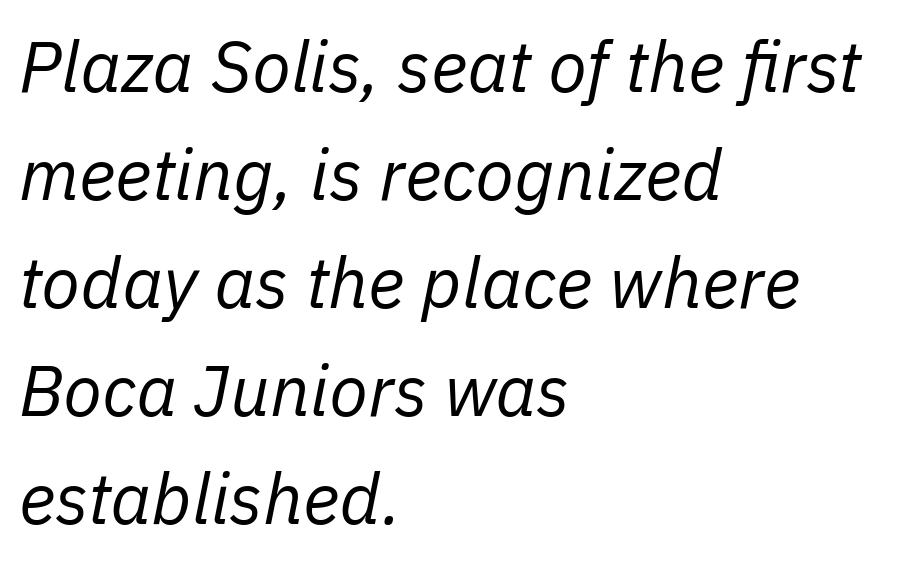
Q: Is the text bold? A: No.
Q: Is the text italic (slanted)? A: Yes, it leans right by about 11 degrees.
Q: Is the text underlined? A: No.
Q: How is the paragraph aligned? A: Left-aligned.
Q: Is the spacing between letters normal or unusually wide? A: Normal.
Q: Is the spacing between lines tight, normal or loose? A: Normal.
Q: Width (condensed, normal, or wide)? A: Normal.
Q: Stroke contrast? A: Low.
Q: x-height? A: Medium.
Q: Monospaced? A: No.
